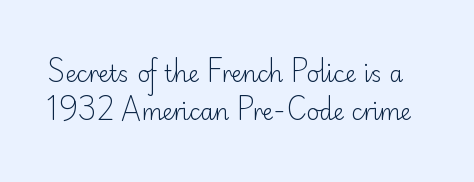
The image shows 22 px text type, upright; set line spacing 1.75x, normal letter spacing, not underlined.
